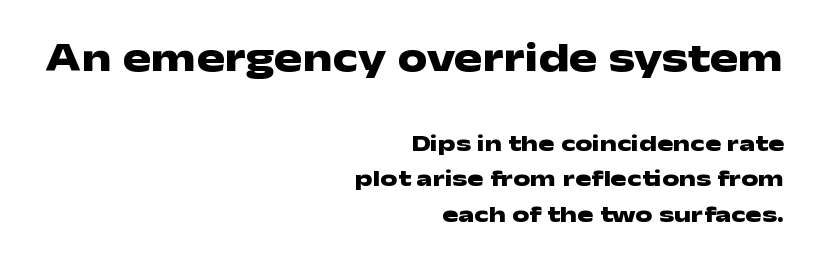
Q: Is the text bold? A: Yes.
Q: Is the text italic (slanted)? A: No, it is upright.
Q: Is the typeface a serif or a sans-serif typeface? A: Sans-serif.
Q: Is the text underlined? A: No.
Q: How is the paragraph aligned? A: Right-aligned.
Q: Is the spacing between letters normal or unusually wide? A: Normal.
Q: Is the spacing between lines tight, normal or loose? A: Normal.
Q: Which block of text is set in a larger size, the first (top) or the second (bottom)? A: The first (top) one.
Q: Width (condensed, normal, or wide)? A: Wide.
Q: Stroke contrast? A: Low.
Q: x-height? A: Medium.
Q: Monospaced? A: No.
